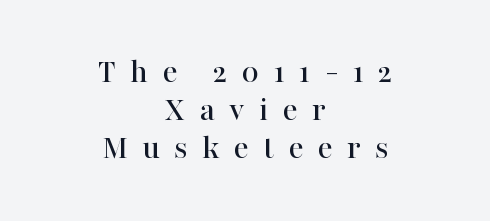
In terms of leading, this rendering errs on the cramped side. These lines are centered, leaving both edges ragged. The line texture is sparse and dotted thanks to wide tracking. This sample has the flowing, uneven cadence of proportional lettering.
